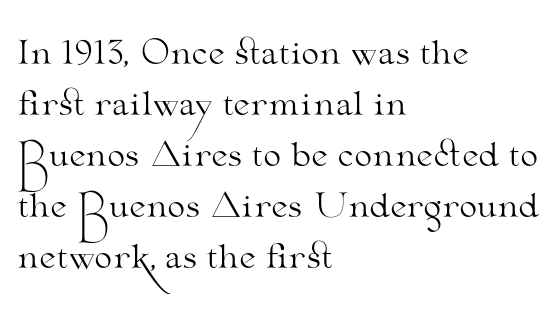
Students, note that the glyphs here touch the page at normal intervals. Proportional: the letters do not fall into vertical columns. How would I describe the line gaps? Plain and ordinary. This is roman type, the default non-slanted kind.
